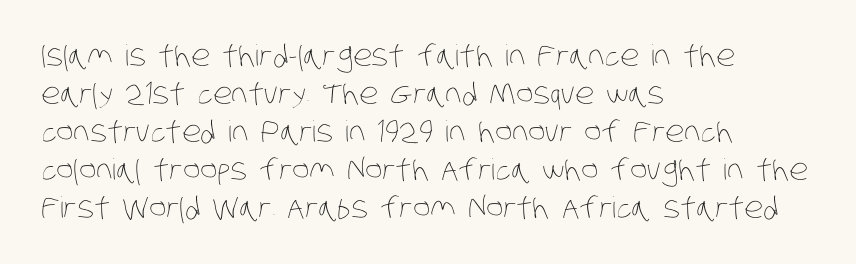
The image shows 29 px thin, condensed type; set left-aligned, normal line spacing (1.31x), normal letter spacing, not underlined; low stroke contrast and a large x-height.
